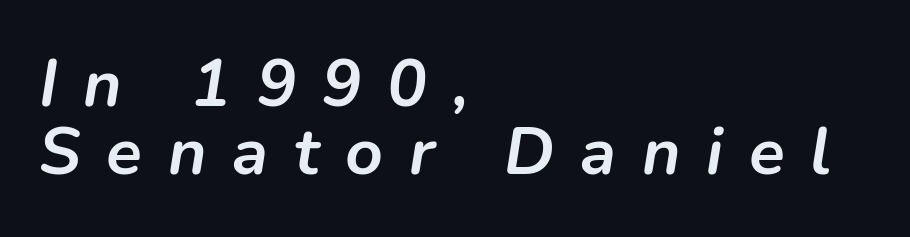
Q: Is the text bold? A: Yes.
Q: Is the text italic (slanted)? A: Yes, it leans right by about 9 degrees.
Q: Is the text underlined? A: No.
Q: How is the paragraph aligned? A: Left-aligned.
Q: Is the spacing between letters normal or unusually wide? A: Unusually wide.
Q: Is the spacing between lines tight, normal or loose? A: Tight.
Q: Width (condensed, normal, or wide)? A: Normal.
Q: Stroke contrast? A: Low.
Q: x-height? A: Medium.
Q: Monospaced? A: No.
